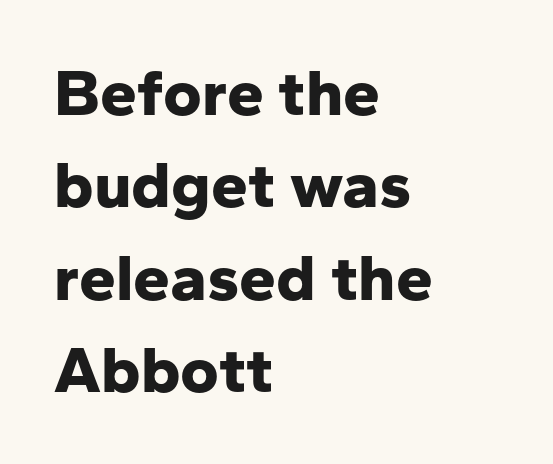
{"serif": "no", "italic": "no", "bold": "yes", "weight": "bold", "width": "normal", "stroke_contrast": "low", "x_height": "medium", "monospaced": "no", "underline": "no", "align": "left", "line_spacing": "normal", "line_spacing_ratio": 1.4, "letter_spacing": "normal", "letter_spacing_em": 0.0, "glyph_px": 66}
